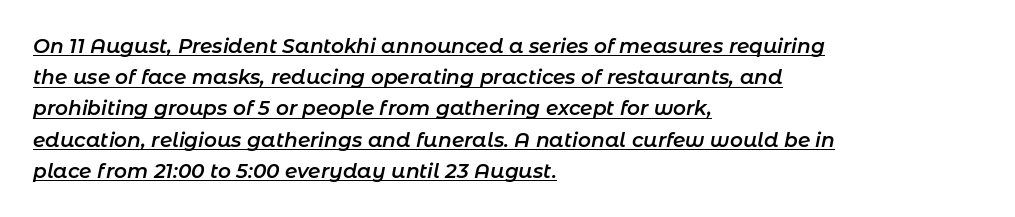
{"italic": "yes", "lean": "right", "slant_degrees": 11, "bold": "semi", "underline": "yes", "align": "left", "line_spacing": "normal", "line_spacing_ratio": 1.56, "letter_spacing": "normal", "letter_spacing_em": 0.0, "glyph_px": 20}
